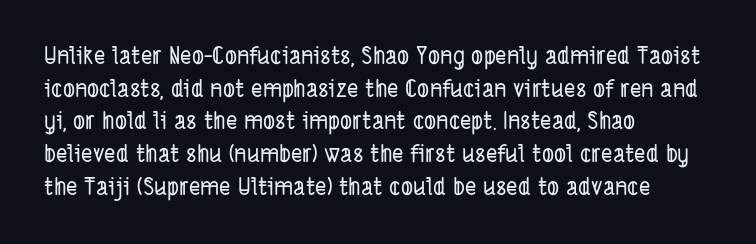
{"underline": "no", "align": "left", "line_spacing": "normal", "line_spacing_ratio": 1.36, "letter_spacing": "normal", "letter_spacing_em": 0.0, "glyph_px": 24}
